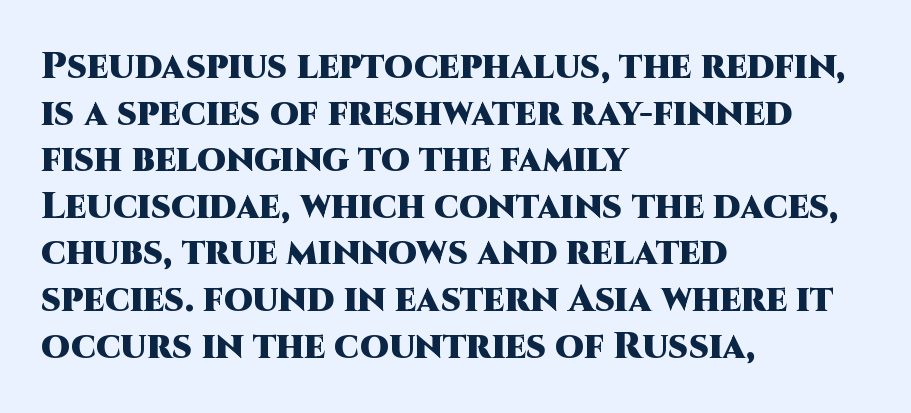
The image shows 37 px heavy sans-serif type, upright; set left-aligned, normal line spacing (1.26x), normal letter spacing, not underlined; high stroke contrast and a large x-height.
